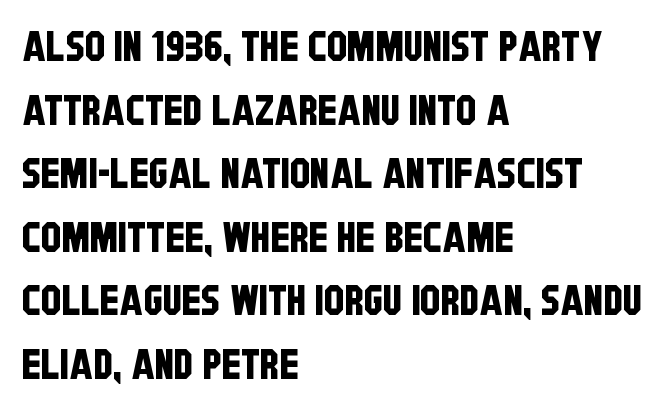
The image shows 41 px condensed sans-serif type; set left-aligned, normal line spacing (1.55x), normal letter spacing, not underlined; low stroke contrast and a large x-height.
